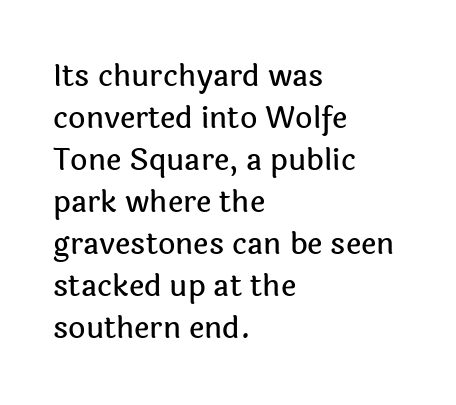
Q: Is the text italic (slanted)? A: No, it is upright.
Q: Is the typeface a serif or a sans-serif typeface? A: Sans-serif.
Q: Is the text underlined? A: No.
Q: How is the paragraph aligned? A: Left-aligned.
Q: Is the spacing between letters normal or unusually wide? A: Normal.
Q: Is the spacing between lines tight, normal or loose? A: Normal.
Q: Width (condensed, normal, or wide)? A: Normal.
Q: x-height? A: Medium.
Q: Monospaced? A: No.
